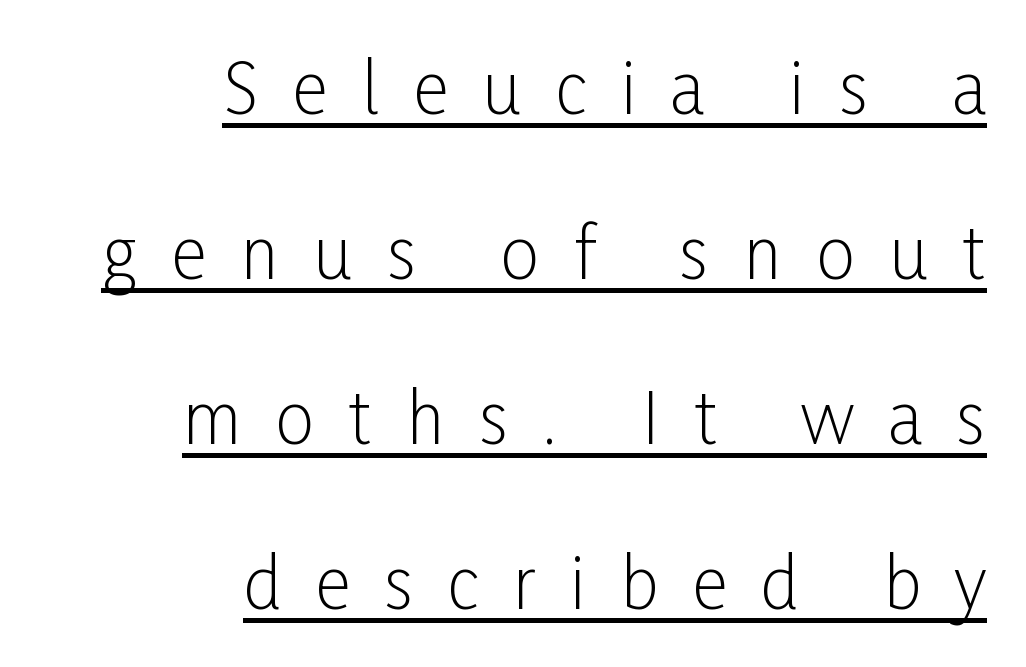
{"serif": "no", "italic": "no", "bold": "no", "weight": "light", "width": "condensed", "stroke_contrast": "low", "x_height": "medium", "monospaced": "no", "underline": "yes", "align": "right", "line_spacing": "loose", "line_spacing_ratio": 2.39, "letter_spacing": "wide", "letter_spacing_em": 0.5, "glyph_px": 69}
